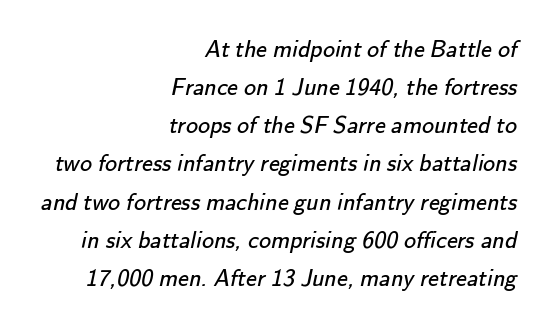
{"bold": "no", "underline": "no", "align": "right", "line_spacing": "normal", "line_spacing_ratio": 1.59, "letter_spacing": "normal", "letter_spacing_em": 0.0, "glyph_px": 24}
